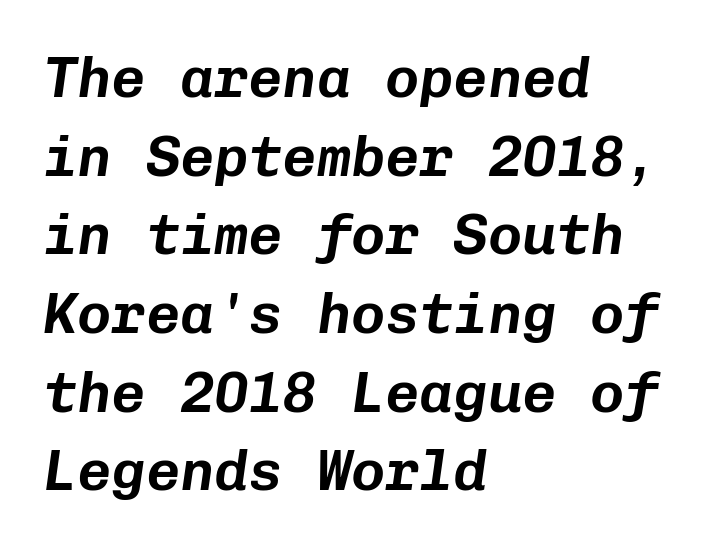
Is this a fixed-width face? Yes — each glyph sits in an identical cell. Nobody drew a line under any word here. Compared with ordinary roman type, these characters are visibly tilted. Look at the tracking — it's just the regular setting, nothing added.
